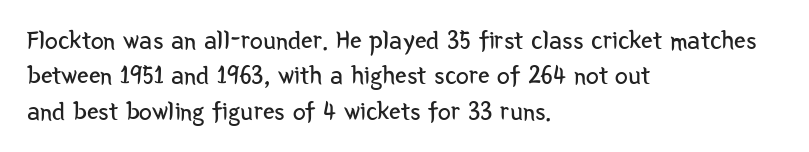
Q: Is the text bold? A: No.
Q: Is the text italic (slanted)? A: No, it is upright.
Q: Is the text underlined? A: No.
Q: How is the paragraph aligned? A: Left-aligned.
Q: Is the spacing between letters normal or unusually wide? A: Normal.
Q: Is the spacing between lines tight, normal or loose? A: Normal.
